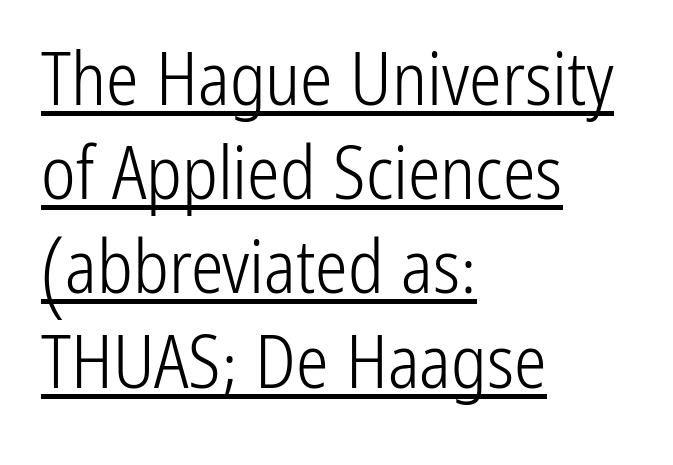
Q: Is the text bold? A: No.
Q: Is the text italic (slanted)? A: No, it is upright.
Q: Is the typeface a serif or a sans-serif typeface? A: Sans-serif.
Q: Is the text underlined? A: Yes.
Q: How is the paragraph aligned? A: Left-aligned.
Q: Is the spacing between letters normal or unusually wide? A: Normal.
Q: Is the spacing between lines tight, normal or loose? A: Normal.
Q: Width (condensed, normal, or wide)? A: Condensed.
Q: Stroke contrast? A: Low.
Q: x-height? A: Medium.
Q: Monospaced? A: No.
